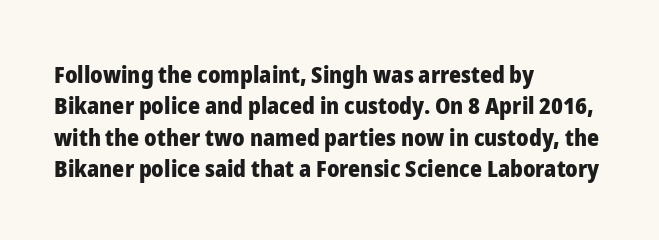
Q: Is the text bold? A: Yes.
Q: Is the text italic (slanted)? A: No, it is upright.
Q: Is the text underlined? A: No.
Q: How is the paragraph aligned? A: Left-aligned.
Q: Is the spacing between letters normal or unusually wide? A: Normal.
Q: Is the spacing between lines tight, normal or loose? A: Normal.
